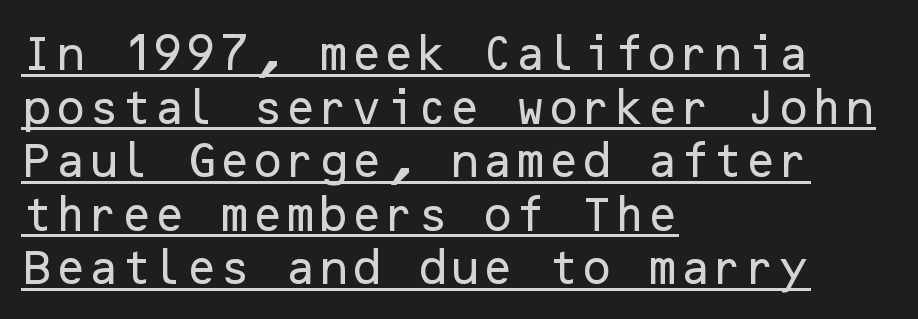
Q: Is the text italic (slanted)? A: No, it is upright.
Q: Is the typeface a serif or a sans-serif typeface? A: Sans-serif.
Q: Is the text underlined? A: Yes.
Q: How is the paragraph aligned? A: Left-aligned.
Q: Is the spacing between letters normal or unusually wide? A: Normal.
Q: Is the spacing between lines tight, normal or loose? A: Normal.
Q: Width (condensed, normal, or wide)? A: Normal.
Q: Stroke contrast? A: Low.
Q: x-height? A: Medium.
